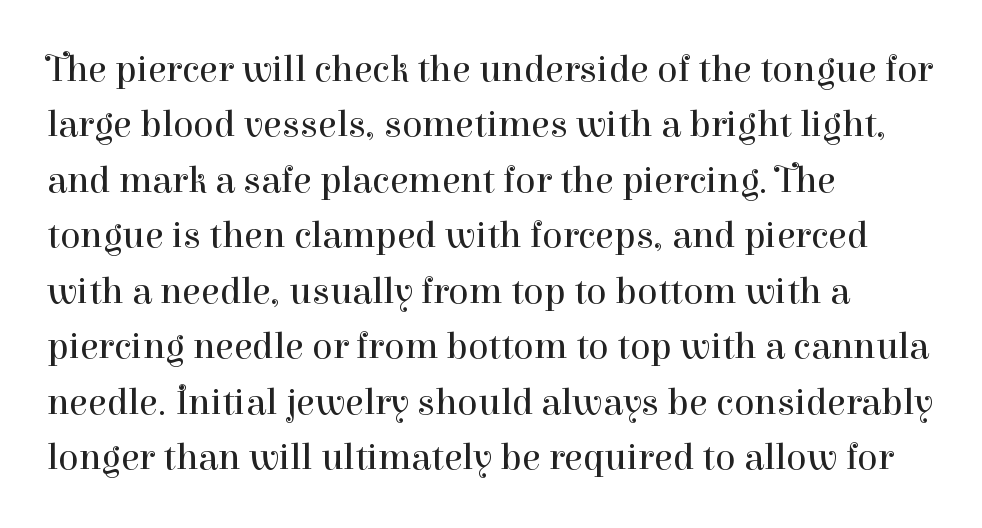
Q: Is the text bold? A: No.
Q: Is the text italic (slanted)? A: No, it is upright.
Q: Is the typeface a serif or a sans-serif typeface? A: Serif.
Q: Is the text underlined? A: No.
Q: How is the paragraph aligned? A: Left-aligned.
Q: Is the spacing between letters normal or unusually wide? A: Normal.
Q: Is the spacing between lines tight, normal or loose? A: Normal.
Q: Width (condensed, normal, or wide)? A: Normal.
Q: Stroke contrast? A: High.
Q: x-height? A: Medium.
Q: Monospaced? A: No.
